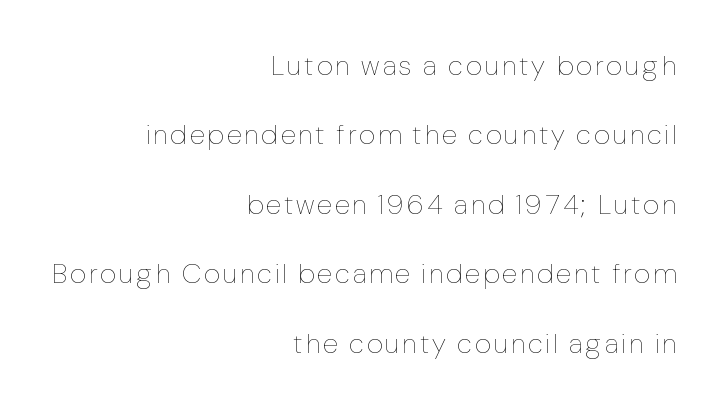
{"italic": "no", "bold": "no", "weight": "thin", "width": "condensed", "stroke_contrast": "low", "x_height": "medium", "monospaced": "no", "underline": "no", "align": "right", "line_spacing": "loose", "line_spacing_ratio": 2.48, "glyph_px": 28}
